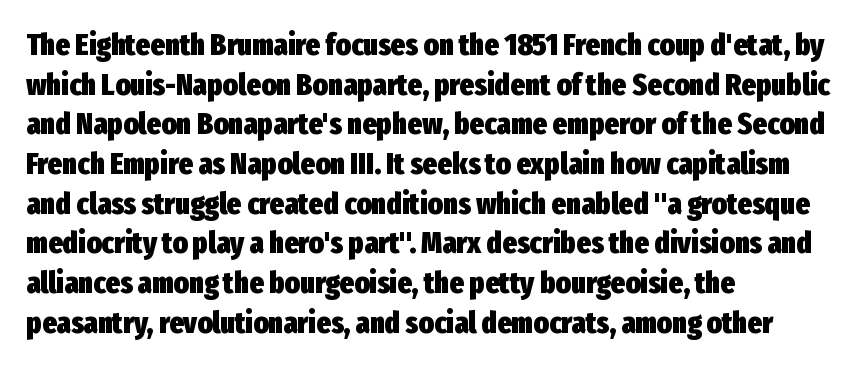
The image shows 31 px heavy, condensed sans-serif type, upright; set left-aligned, normal line spacing (1.28x), normal letter spacing, not underlined; low stroke contrast and a medium x-height.
